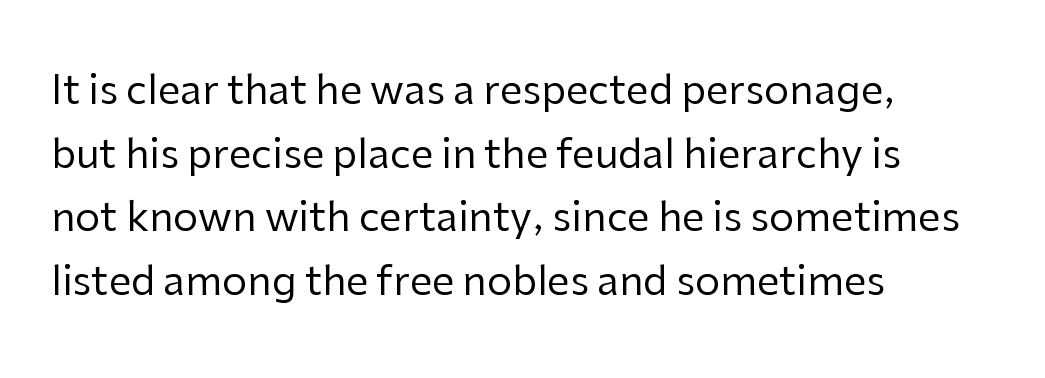
{"serif": "no", "italic": "no", "bold": "no", "weight": "regular", "width": "normal", "stroke_contrast": "low", "x_height": "medium", "monospaced": "no", "underline": "no", "align": "left", "line_spacing": "normal", "line_spacing_ratio": 1.59, "letter_spacing": "normal", "letter_spacing_em": 0.0, "glyph_px": 40}
